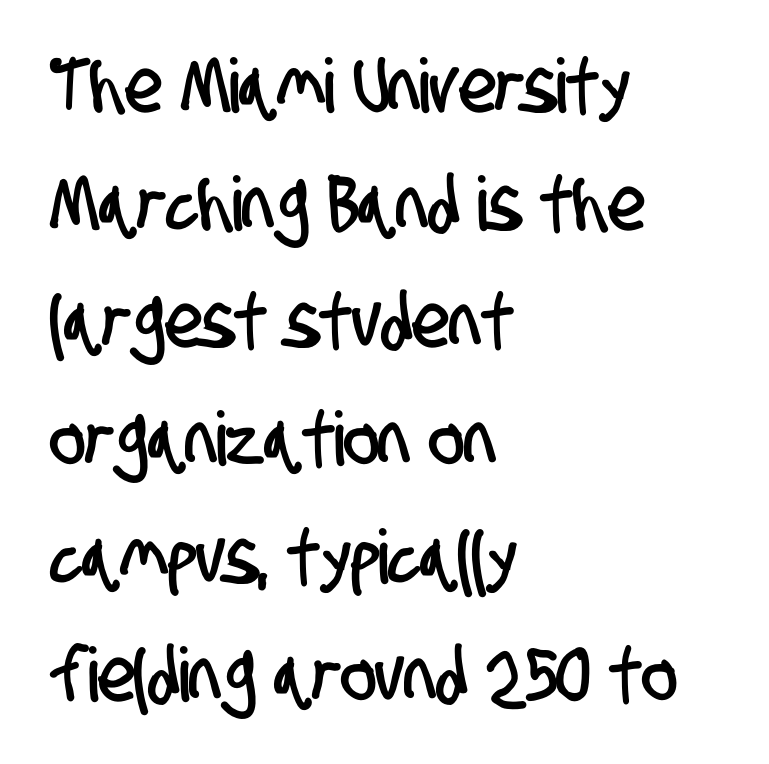
Q: Is the typeface a serif or a sans-serif typeface? A: Sans-serif.
Q: Is the text underlined? A: No.
Q: How is the paragraph aligned? A: Left-aligned.
Q: Is the spacing between letters normal or unusually wide? A: Normal.
Q: Is the spacing between lines tight, normal or loose? A: Normal.
Q: Width (condensed, normal, or wide)? A: Condensed.
Q: Stroke contrast? A: Low.
Q: x-height? A: Large.
Q: Monospaced? A: No.
